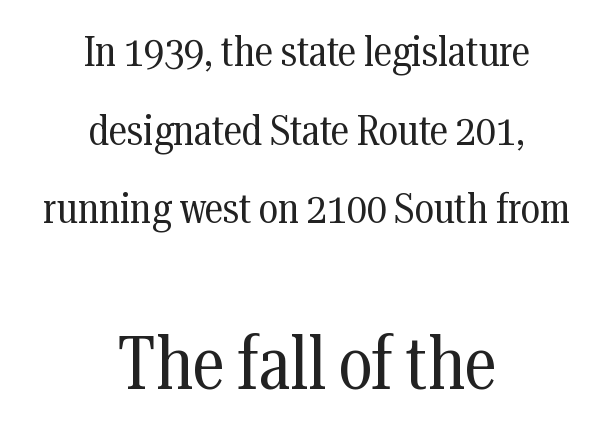
{"serif": "yes", "italic": "no", "bold": "no", "weight": "regular", "width": "condensed", "stroke_contrast": "medium", "x_height": "medium", "monospaced": "no", "underline": "no", "align": "center", "line_spacing_ratio": 1.87, "letter_spacing": "normal", "letter_spacing_em": 0.0, "larger_block": "second", "size_ratio": 1.74, "glyph_px": 73}
